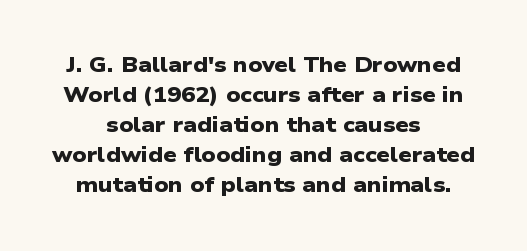
The image shows 21 px bold type; set centered, normal line spacing (1.43x), normal letter spacing, not underlined.
